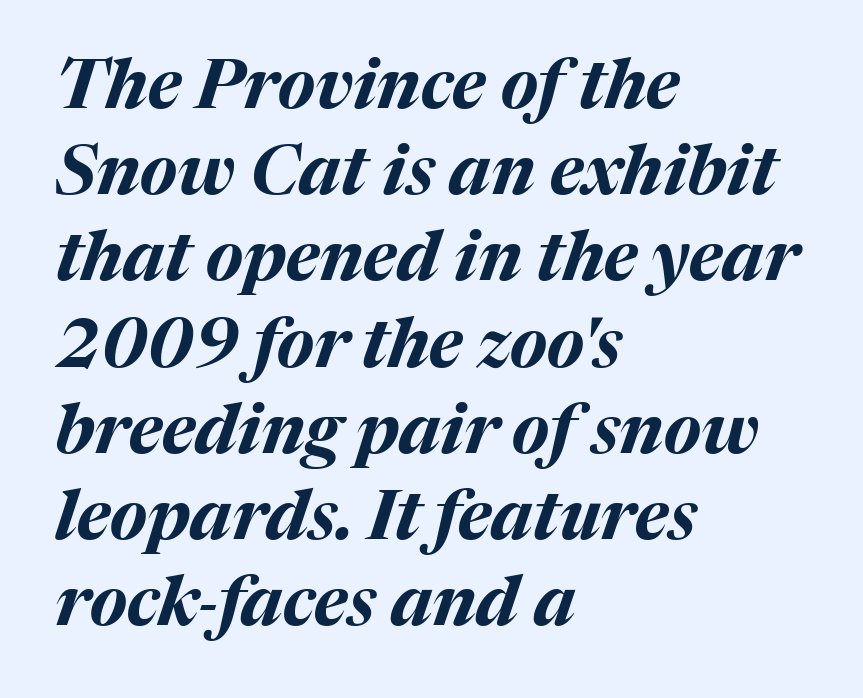
Q: Is the text bold? A: Yes.
Q: Is the text italic (slanted)? A: Yes, it leans right by about 17 degrees.
Q: Is the text underlined? A: No.
Q: How is the paragraph aligned? A: Left-aligned.
Q: Is the spacing between letters normal or unusually wide? A: Normal.
Q: Is the spacing between lines tight, normal or loose? A: Normal.
Q: Width (condensed, normal, or wide)? A: Normal.
Q: Stroke contrast? A: Medium.
Q: x-height? A: Medium.
Q: Monospaced? A: No.
